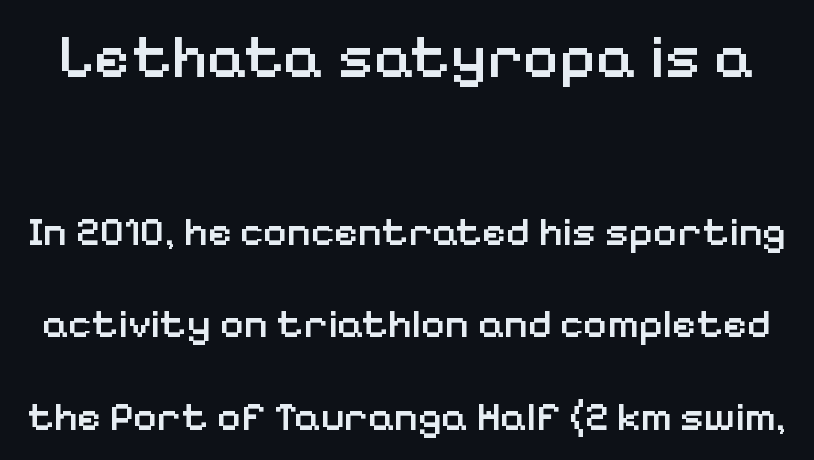
{"serif": "no", "italic": "no", "bold": "semi", "weight": "semibold", "width": "normal", "stroke_contrast": "low", "x_height": "medium", "monospaced": "no", "underline": "no", "line_spacing": "loose", "line_spacing_ratio": 2.25, "letter_spacing": "normal", "letter_spacing_em": 0.0, "larger_block": "first", "size_ratio": 1.51, "glyph_px": 62}
